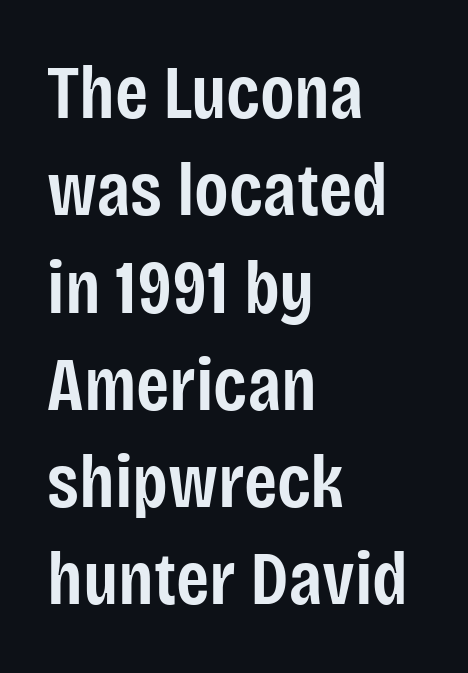
This sample uses an upright cut, with every glyph sitting square on the baseline. Check the space under the baseline: it is left empty. Look at the stroke-to-counter ratio: somewhat heavy, a semibold. Here the glyphs are tracked normally, forming tight word shapes.
